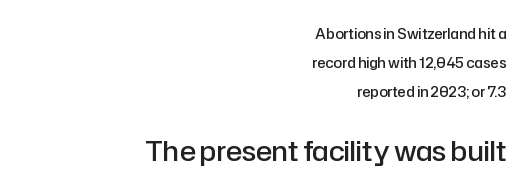
{"italic": "no", "bold": "semi", "underline": "no", "align": "right", "line_spacing": "loose", "line_spacing_ratio": 2.06, "letter_spacing": "normal", "letter_spacing_em": 0.0, "larger_block": "second", "size_ratio": 1.93, "glyph_px": 27}
